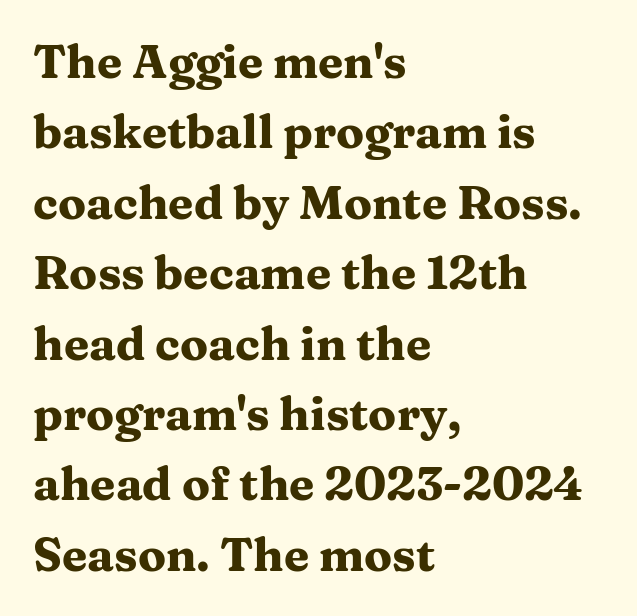
{"serif": "yes", "italic": "no", "bold": "yes", "weight": "heavy", "width": "wide", "stroke_contrast": "medium", "x_height": "medium", "monospaced": "no", "underline": "no", "align": "left", "line_spacing": "normal", "line_spacing_ratio": 1.53, "letter_spacing": "normal", "letter_spacing_em": 0.0, "glyph_px": 46}
